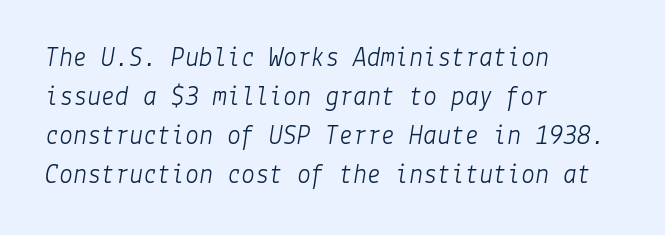
Q: Is the text bold? A: No.
Q: Is the text italic (slanted)? A: Yes, it leans right by about 9 degrees.
Q: Is the text underlined? A: No.
Q: How is the paragraph aligned? A: Left-aligned.
Q: Is the spacing between letters normal or unusually wide? A: Normal.
Q: Is the spacing between lines tight, normal or loose? A: Normal.
Q: Width (condensed, normal, or wide)? A: Normal.
Q: Stroke contrast? A: Low.
Q: x-height? A: Medium.
